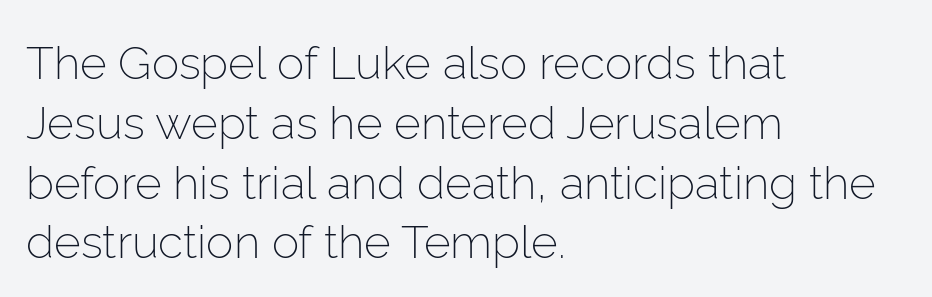
This rendering features lettering with no underline. The block of text has a typical density, with ordinary space between rows. You could call the tracking neutral — neither tight nor loose. The typesetter chose a ragged-right arrangement here. This reads as an unemphasized weight, regular at the heaviest.
